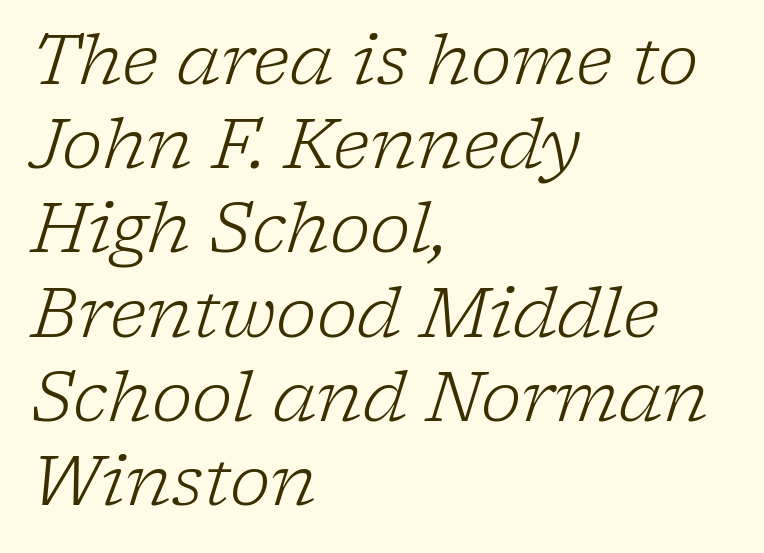
{"serif": "yes", "italic": "yes", "lean": "right", "slant_degrees": 17, "bold": "no", "weight": "light", "width": "normal", "stroke_contrast": "low", "x_height": "medium", "monospaced": "no", "underline": "no", "align": "left", "line_spacing_ratio": 1.22, "letter_spacing": "normal", "letter_spacing_em": 0.0, "glyph_px": 69}
